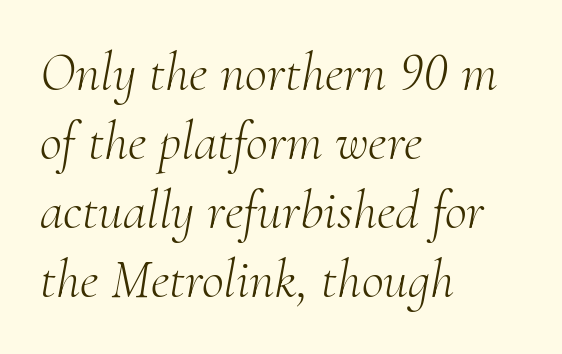
{"serif": "yes", "italic": "yes", "lean": "right", "slant_degrees": 10, "bold": "no", "weight": "light", "width": "normal", "stroke_contrast": "medium", "x_height": "small", "monospaced": "no", "underline": "no", "align": "left", "line_spacing": "normal", "line_spacing_ratio": 1.28, "letter_spacing": "normal", "letter_spacing_em": 0.0, "glyph_px": 54}
